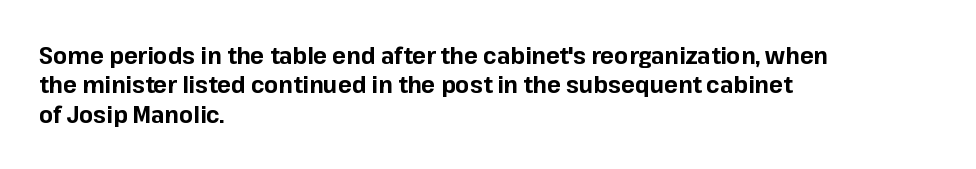
Q: Is the text bold? A: Yes.
Q: Is the text italic (slanted)? A: No, it is upright.
Q: Is the text underlined? A: No.
Q: How is the paragraph aligned? A: Left-aligned.
Q: Is the spacing between letters normal or unusually wide? A: Normal.
Q: Is the spacing between lines tight, normal or loose? A: Normal.
